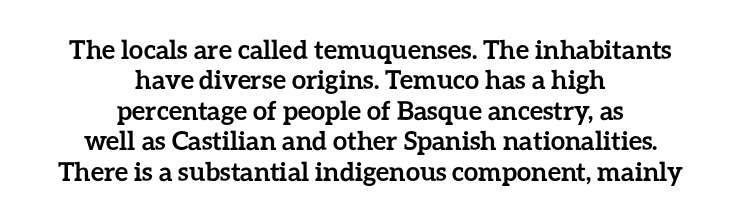
Q: Is the text bold? A: Yes.
Q: Is the text italic (slanted)? A: No, it is upright.
Q: Is the text underlined? A: No.
Q: How is the paragraph aligned? A: Centered.
Q: Is the spacing between letters normal or unusually wide? A: Normal.
